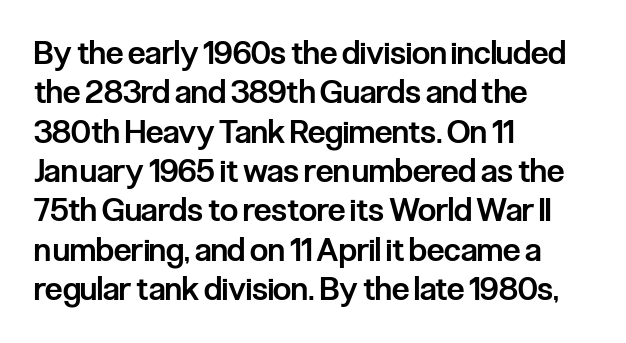
{"serif": "no", "italic": "no", "bold": "semi", "weight": "semibold", "width": "condensed", "stroke_contrast": "low", "x_height": "medium", "monospaced": "no", "underline": "no", "align": "left", "line_spacing_ratio": 1.23, "letter_spacing": "normal", "letter_spacing_em": 0.0, "glyph_px": 32}
